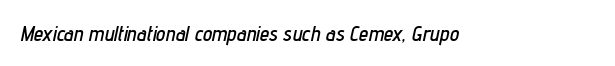
Q: Is the text italic (slanted)? A: Yes, it leans right by about 12 degrees.
Q: Is the text underlined? A: No.
Q: Is the spacing between letters normal or unusually wide? A: Normal.
